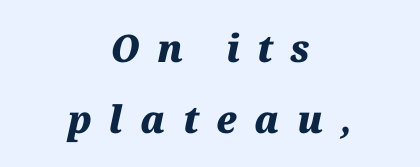
Q: Is the text bold? A: Yes.
Q: Is the text italic (slanted)? A: Yes, it leans right by about 12 degrees.
Q: Is the text underlined? A: No.
Q: How is the paragraph aligned? A: Centered.
Q: Is the spacing between letters normal or unusually wide? A: Unusually wide.
Q: Width (condensed, normal, or wide)? A: Normal.
Q: Stroke contrast? A: Medium.
Q: x-height? A: Medium.
Q: Monospaced? A: No.
